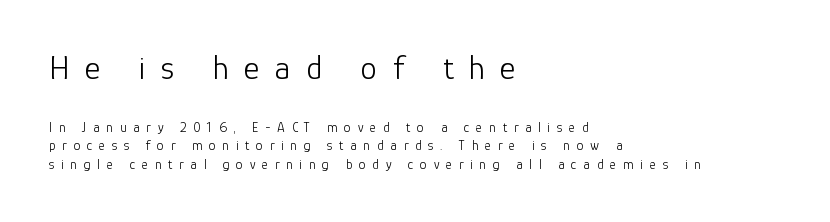
{"serif": "no", "italic": "no", "bold": "no", "weight": "light", "width": "normal", "stroke_contrast": "low", "x_height": "medium", "monospaced": "no", "underline": "no", "align": "left", "line_spacing": "normal", "line_spacing_ratio": 1.32, "letter_spacing": "wide", "letter_spacing_em": 0.47, "larger_block": "first", "size_ratio": 2.36, "glyph_px": 33}
